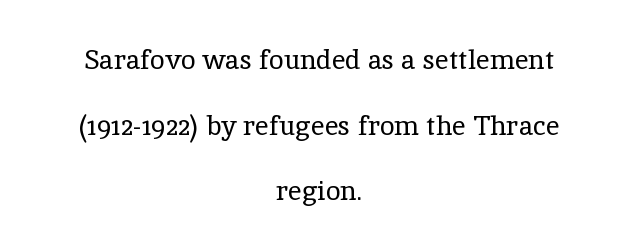
{"italic": "no", "bold": "no", "underline": "no", "align": "center", "line_spacing": "loose", "line_spacing_ratio": 2.43, "letter_spacing": "normal", "letter_spacing_em": 0.0, "glyph_px": 27}
